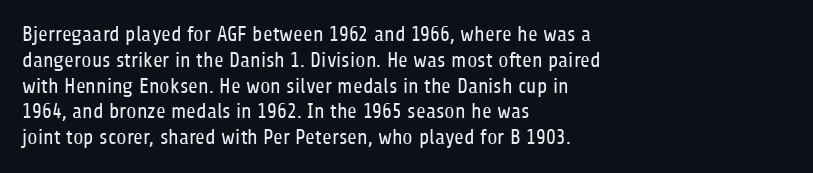
Visually the block forms a straight wall on the left and a jagged coastline on the right. This sample uses plain, unmodified letter spacing. The face looks like a standard text weight, possibly lighter. Check under the words: just untouched page. Does the lettering tilt? It doesn't — this is upright.
